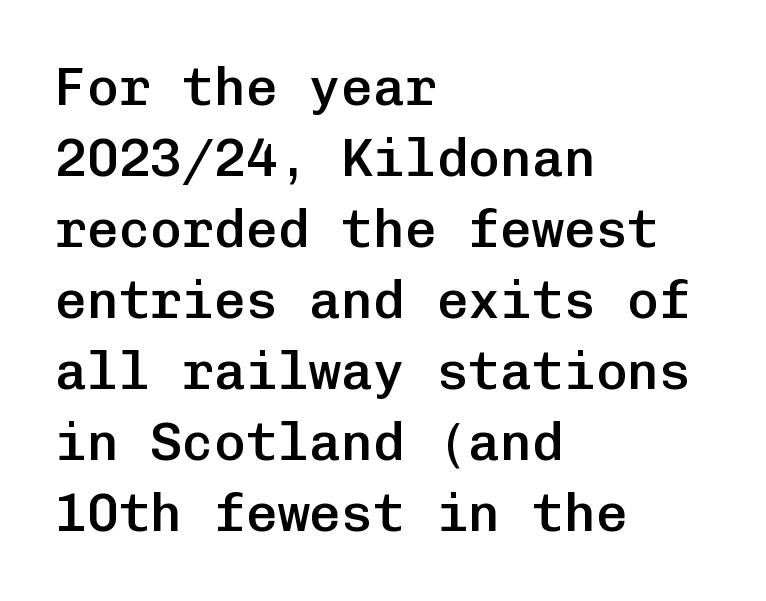
The image shows 53 px semibold sans-serif type, upright, monospaced; set left-aligned, normal line spacing (1.34x), normal letter spacing, not underlined; low stroke contrast and a medium x-height.
